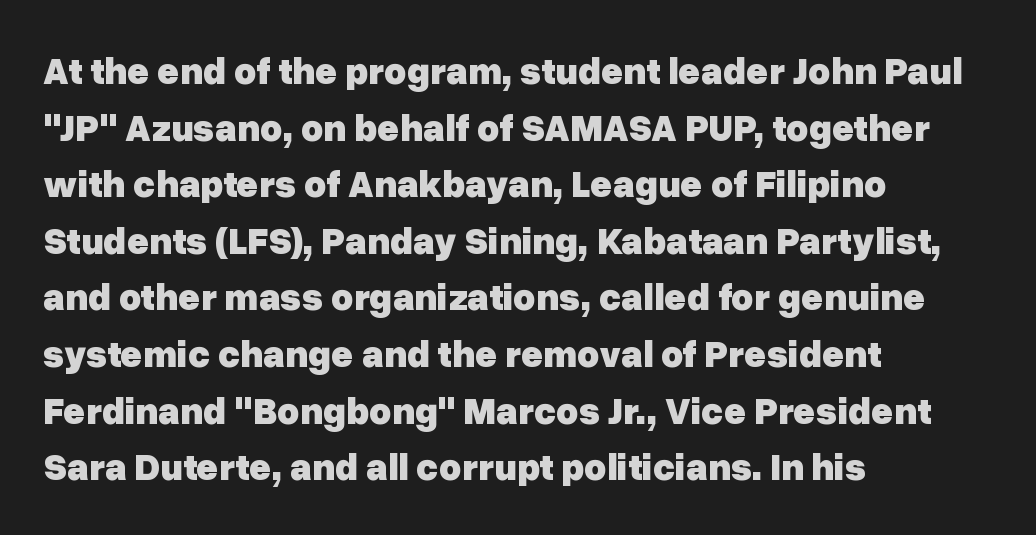
A typesetter would label this face a sans. Line starts are locked; line ends wander. Type without underlining. You could not count columns in this text — the font is proportionally spaced. Leading: standard. The typesetting leans heavy: a genuine bold.
